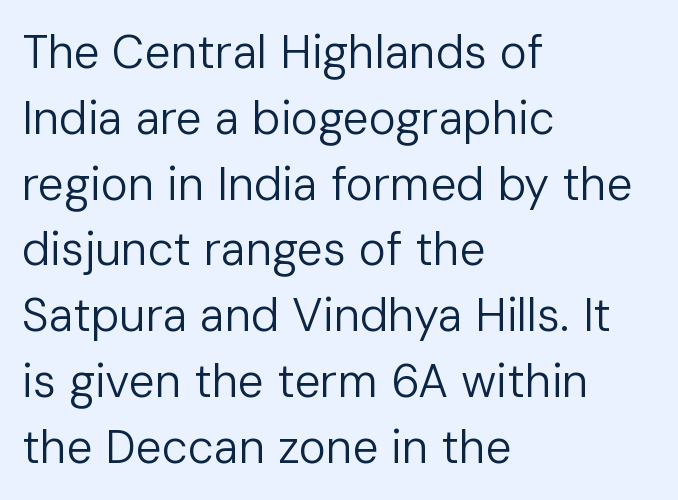
The image shows 46 px regular-weight sans-serif type, upright; set left-aligned, normal line spacing (1.43x), normal letter spacing, not underlined; low stroke contrast and a medium x-height.
